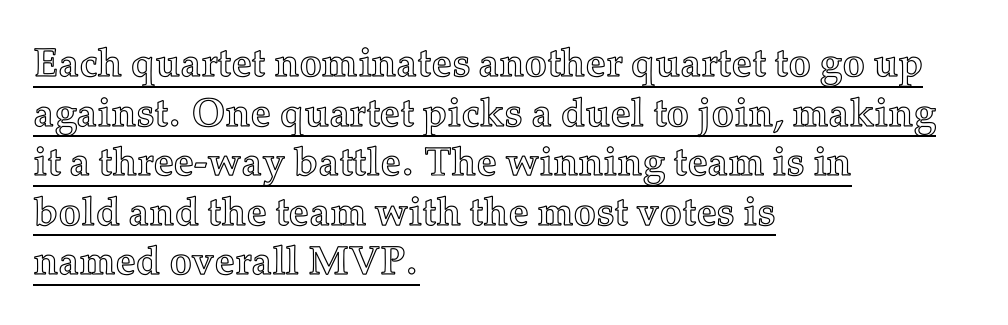
Every stem runs plumb, perpendicular to the baseline. Do the characters align in a grid? No, the font is proportional. Honestly, the letter spacing is just normal — you wouldn't notice it. Beneath each row of characters lies a ruled line. Visually the block forms a straight wall on the left and a jagged coastline on the right.
